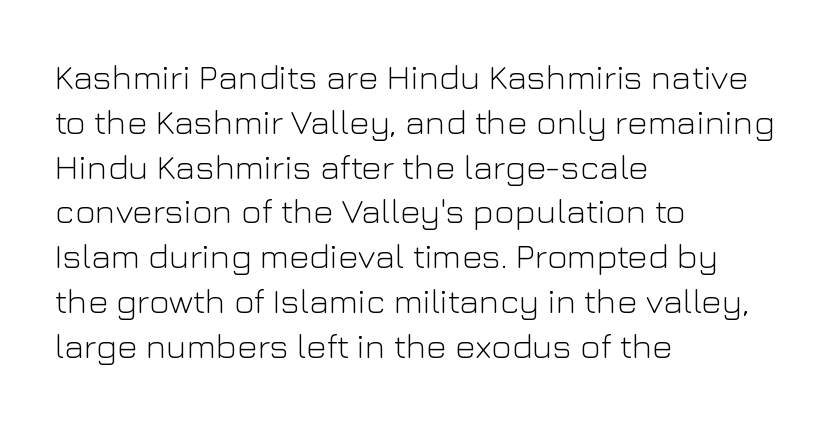
Honestly, there is no underline to notice here at all. This reads as an unemphasized weight, regular at the heaviest. Quick note: not italic, upright. A typesetter would call this proportional, since set widths differ per character.
